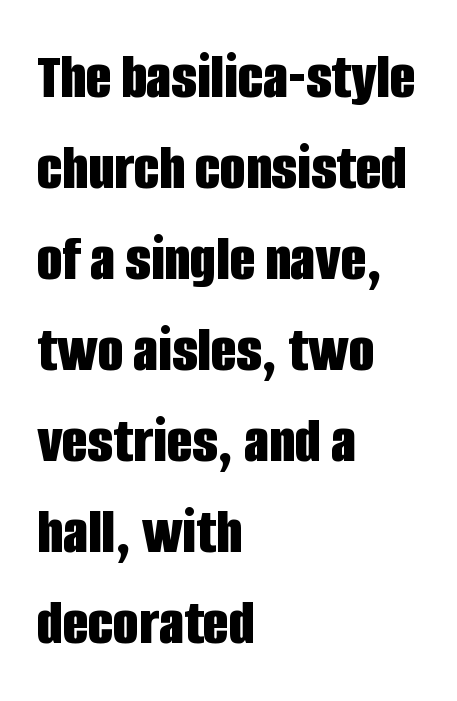
Q: Is the text bold? A: Yes.
Q: Is the text italic (slanted)? A: No, it is upright.
Q: Is the typeface a serif or a sans-serif typeface? A: Sans-serif.
Q: Is the text underlined? A: No.
Q: How is the paragraph aligned? A: Left-aligned.
Q: Is the spacing between letters normal or unusually wide? A: Normal.
Q: Is the spacing between lines tight, normal or loose? A: Normal.
Q: Width (condensed, normal, or wide)? A: Condensed.
Q: Stroke contrast? A: Low.
Q: x-height? A: Large.
Q: Monospaced? A: No.
